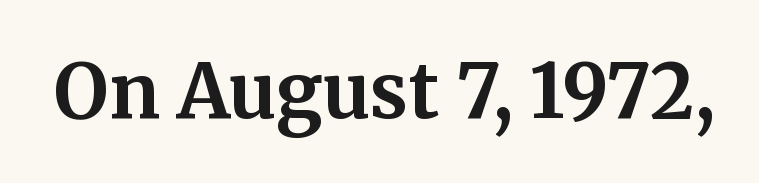
Q: Is the text bold? A: Yes.
Q: Is the text italic (slanted)? A: No, it is upright.
Q: Is the typeface a serif or a sans-serif typeface? A: Serif.
Q: Is the text underlined? A: No.
Q: Is the spacing between letters normal or unusually wide? A: Normal.
Q: Width (condensed, normal, or wide)? A: Normal.
Q: Stroke contrast? A: Medium.
Q: x-height? A: Medium.
Q: Monospaced? A: No.
